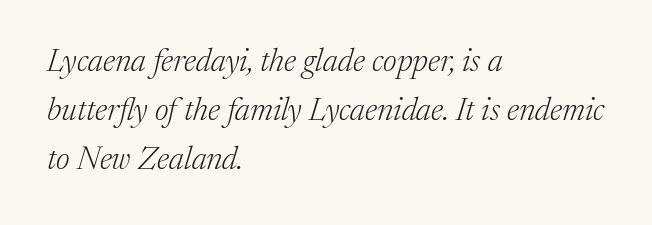
{"serif": "yes", "italic": "yes", "lean": "right", "slant_degrees": 17, "bold": "no", "weight": "light", "width": "normal", "stroke_contrast": "medium", "x_height": "medium", "monospaced": "no", "underline": "no", "align": "left", "line_spacing": "normal", "line_spacing_ratio": 1.53, "letter_spacing": "normal", "letter_spacing_em": 0.0, "glyph_px": 32}
